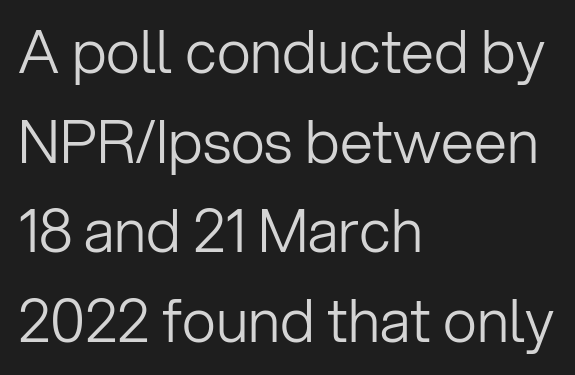
Q: Is the text bold? A: No.
Q: Is the text italic (slanted)? A: No, it is upright.
Q: Is the typeface a serif or a sans-serif typeface? A: Sans-serif.
Q: Is the text underlined? A: No.
Q: How is the paragraph aligned? A: Left-aligned.
Q: Is the spacing between letters normal or unusually wide? A: Normal.
Q: Is the spacing between lines tight, normal or loose? A: Normal.
Q: Width (condensed, normal, or wide)? A: Normal.
Q: Stroke contrast? A: Low.
Q: x-height? A: Medium.
Q: Monospaced? A: No.
